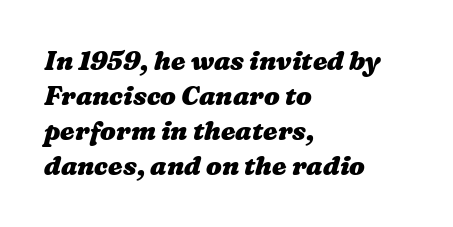
This rendering uses left alignment, leaving the right contour irregular. The passage shown stacks its lines at a standard gap. Unmarked baselines from the first word to the last. Is the letter spacing exaggerated? No — it looks like the ordinary default. As a designer I'd log this as weight 700, bold.
